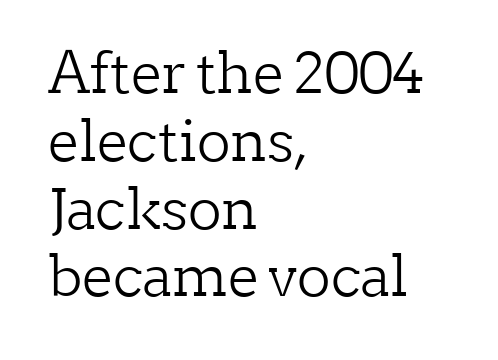
Compared with a typical body face, this is equally light or lighter still. Italic? Not at all — the glyphs are vertical. A classic flush-left, rag-right setting is used for this passage. This sample has the flowing, uneven cadence of proportional lettering.
